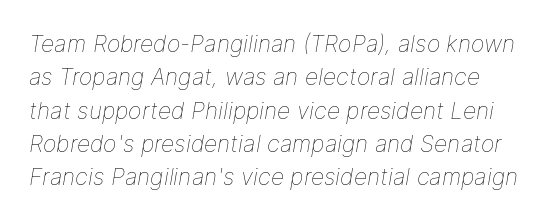
Q: Is the text bold? A: No.
Q: Is the text italic (slanted)? A: Yes, it leans right by about 9 degrees.
Q: Is the text underlined? A: No.
Q: Is the spacing between letters normal or unusually wide? A: Normal.
Q: Is the spacing between lines tight, normal or loose? A: Normal.
